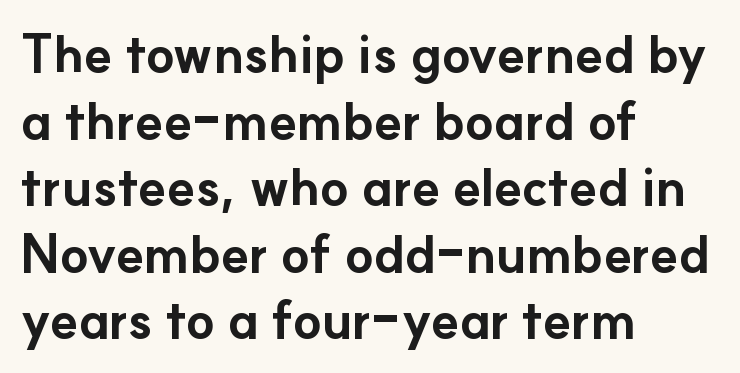
Q: Is the text bold? A: Yes.
Q: Is the text italic (slanted)? A: No, it is upright.
Q: Is the typeface a serif or a sans-serif typeface? A: Sans-serif.
Q: Is the text underlined? A: No.
Q: How is the paragraph aligned? A: Left-aligned.
Q: Is the spacing between letters normal or unusually wide? A: Normal.
Q: Is the spacing between lines tight, normal or loose? A: Normal.
Q: Width (condensed, normal, or wide)? A: Normal.
Q: Stroke contrast? A: Low.
Q: x-height? A: Small.
Q: Monospaced? A: No.
